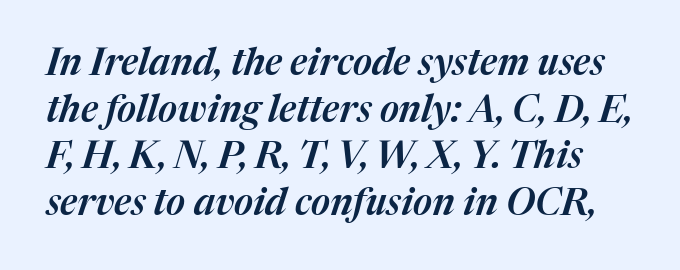
Q: Is the text italic (slanted)? A: Yes, it leans right by about 17 degrees.
Q: Is the text underlined? A: No.
Q: Is the spacing between letters normal or unusually wide? A: Normal.
Q: Is the spacing between lines tight, normal or loose? A: Normal.
Q: Width (condensed, normal, or wide)? A: Normal.
Q: Stroke contrast? A: Medium.
Q: x-height? A: Medium.
Q: Monospaced? A: No.
